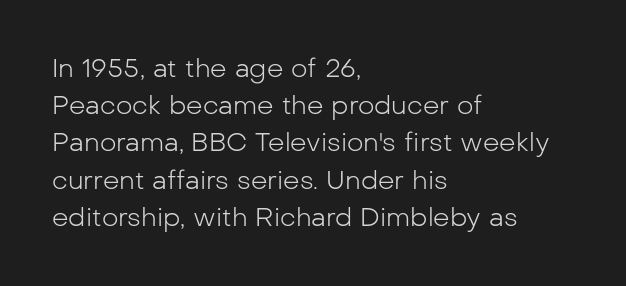
The image shows 26 px text type, upright; set left-aligned, normal line spacing (1.43x), normal letter spacing, not underlined.
